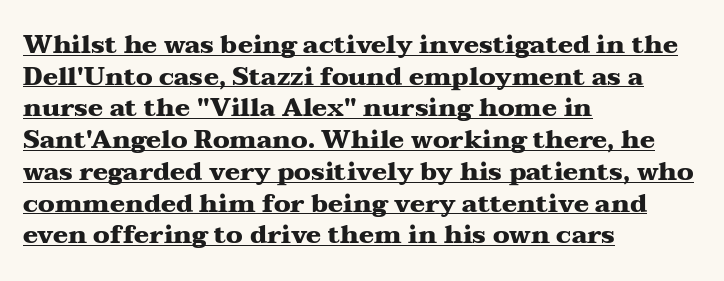
Q: Is the text bold? A: Yes.
Q: Is the text italic (slanted)? A: No, it is upright.
Q: Is the text underlined? A: Yes.
Q: How is the paragraph aligned? A: Left-aligned.
Q: Is the spacing between letters normal or unusually wide? A: Normal.
Q: Is the spacing between lines tight, normal or loose? A: Normal.
